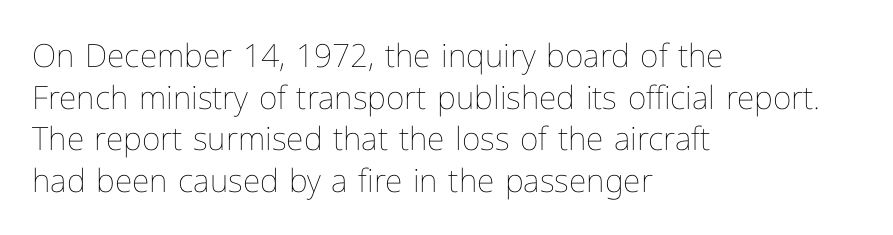
The image shows 32 px thin type, upright; set left-aligned, normal line spacing (1.3x), normal letter spacing, not underlined; low stroke contrast and a medium x-height.
